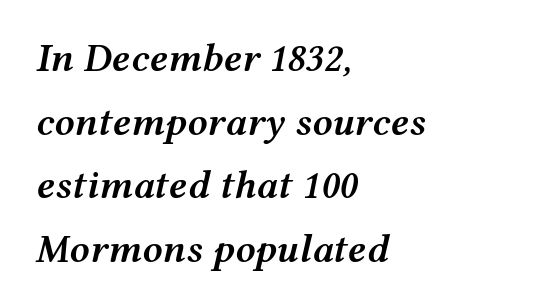
Varying glyph widths throughout — classic text-font behaviour. The lines are quadded left. Is there much room between lines? A standard amount, neither cramped nor airy. This rendering features lettering with no underline.
